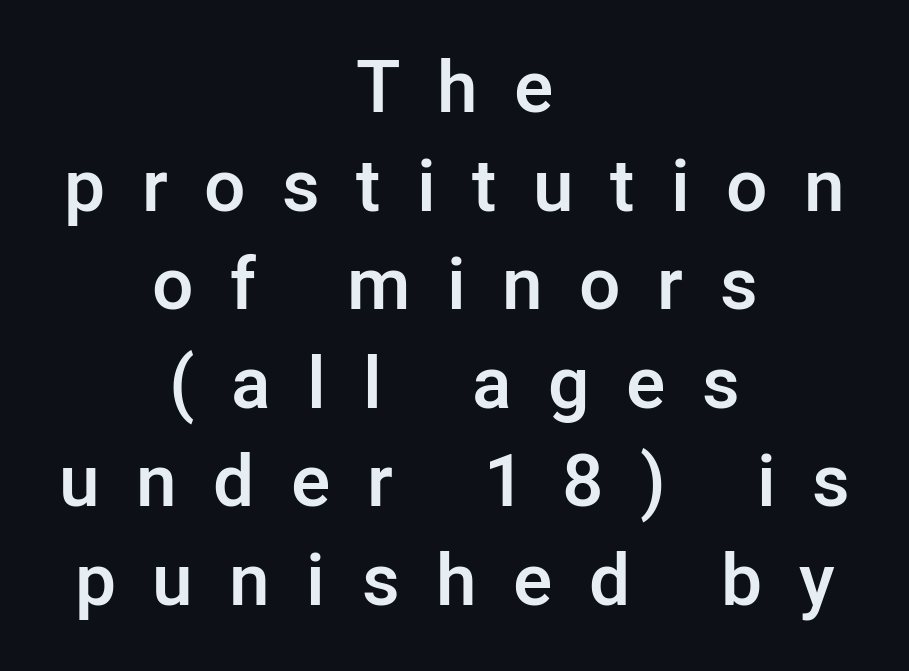
{"serif": "no", "italic": "no", "bold": "semi", "weight": "semibold", "width": "normal", "stroke_contrast": "low", "x_height": "medium", "monospaced": "no", "underline": "no", "align": "center", "line_spacing": "normal", "line_spacing_ratio": 1.35, "letter_spacing": "wide", "letter_spacing_em": 0.5, "glyph_px": 73}
